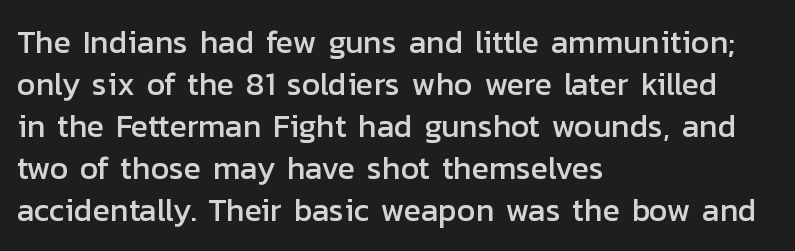
The image shows 32 px sans-serif type, upright; set left-aligned, normal line spacing (1.31x), normal letter spacing, not underlined; low stroke contrast and a medium x-height.
